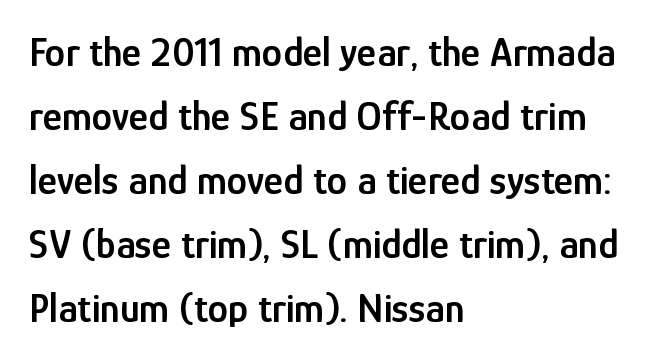
The image shows 41 px semibold, condensed sans-serif type, upright; set left-aligned, normal line spacing (1.56x), normal letter spacing, not underlined; low stroke contrast and a medium x-height.
